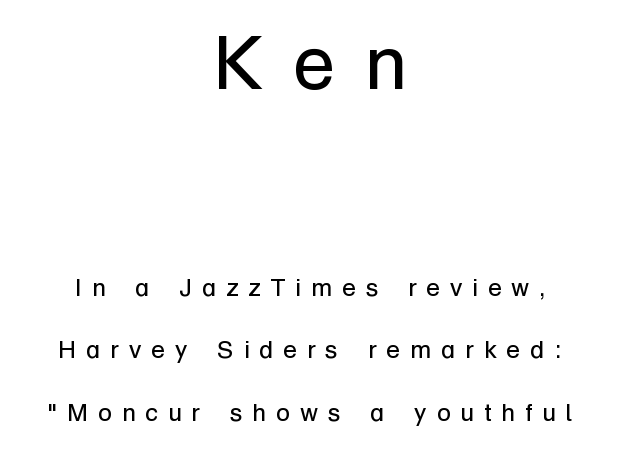
Q: Is the text bold? A: No.
Q: Is the text italic (slanted)? A: No, it is upright.
Q: Is the typeface a serif or a sans-serif typeface? A: Sans-serif.
Q: Is the text underlined? A: No.
Q: How is the paragraph aligned? A: Centered.
Q: Is the spacing between letters normal or unusually wide? A: Unusually wide.
Q: Is the spacing between lines tight, normal or loose? A: Loose.
Q: Which block of text is set in a larger size, the first (top) or the second (bottom)? A: The first (top) one.
Q: Width (condensed, normal, or wide)? A: Normal.
Q: Stroke contrast? A: Low.
Q: x-height? A: Medium.
Q: Monospaced? A: No.
